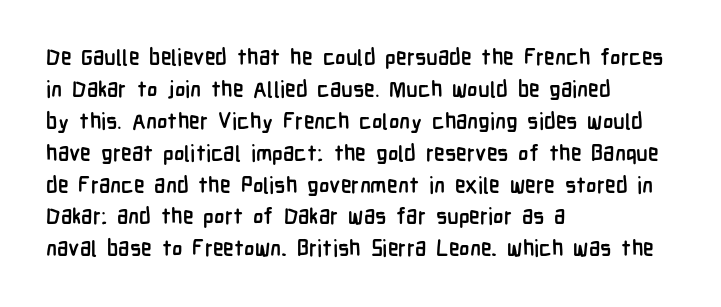
Students, observe: this is what conventionally led text looks like. Ascenders rise straight up at ninety degrees. Pretty heavy lettering here — definitely bold. The words here are not underlined.
